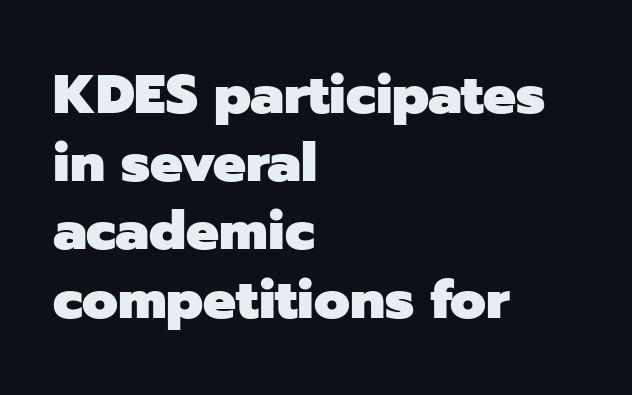
The image shows 55 px heavy sans-serif type, upright; set left-aligned, line spacing 1.24x, normal letter spacing, not underlined; low stroke contrast and a medium x-height.
